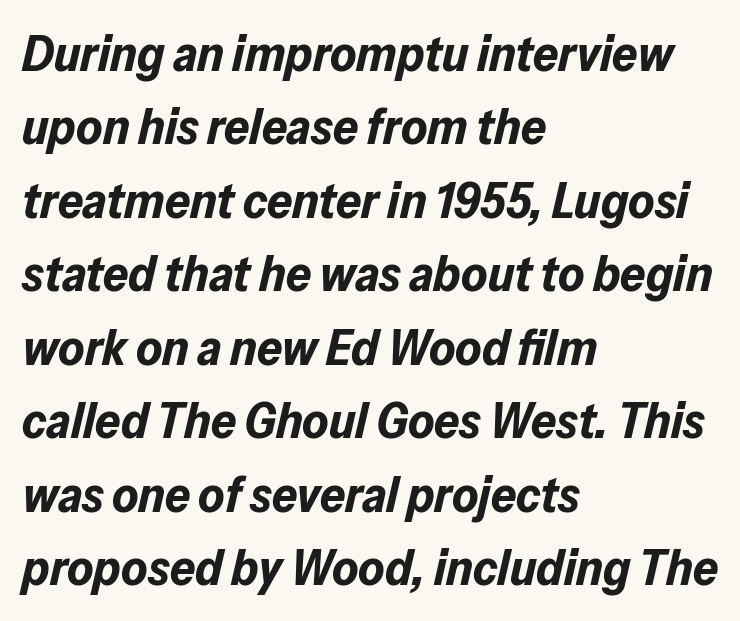
Q: Is the text bold? A: Yes.
Q: Is the text italic (slanted)? A: Yes, it leans right by about 13 degrees.
Q: Is the text underlined? A: No.
Q: How is the paragraph aligned? A: Left-aligned.
Q: Is the spacing between letters normal or unusually wide? A: Normal.
Q: Is the spacing between lines tight, normal or loose? A: Normal.
Q: Width (condensed, normal, or wide)? A: Normal.
Q: Stroke contrast? A: Low.
Q: x-height? A: Medium.
Q: Monospaced? A: No.
